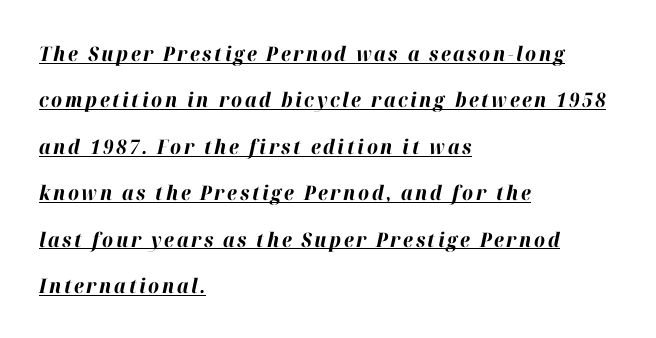
The image shows 20 px bold type, italic (leaning right); set left-aligned, loose line spacing (2.32x), underlined.
